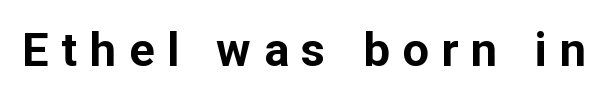
Q: Is the text bold? A: Yes.
Q: Is the text italic (slanted)? A: No, it is upright.
Q: Is the typeface a serif or a sans-serif typeface? A: Sans-serif.
Q: Is the text underlined? A: No.
Q: Is the spacing between letters normal or unusually wide? A: Unusually wide.
Q: Width (condensed, normal, or wide)? A: Normal.
Q: Stroke contrast? A: Low.
Q: x-height? A: Medium.
Q: Monospaced? A: No.
